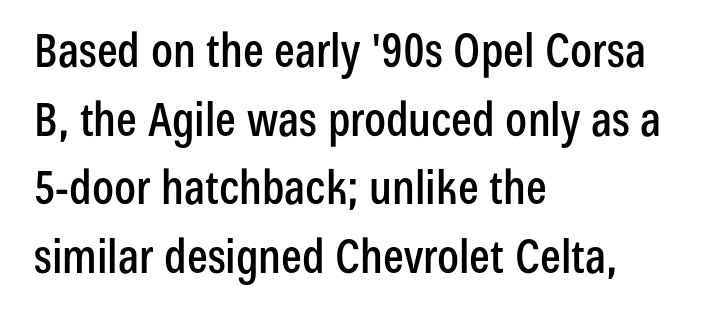
{"serif": "no", "italic": "no", "width": "condensed", "stroke_contrast": "low", "x_height": "medium", "monospaced": "no", "underline": "no", "align": "left", "line_spacing": "normal", "line_spacing_ratio": 1.49, "letter_spacing": "normal", "letter_spacing_em": 0.0, "glyph_px": 46}
